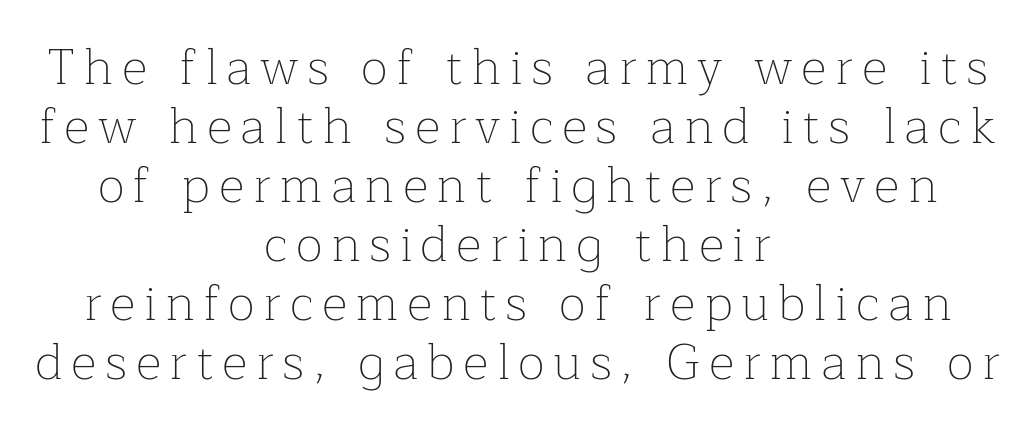
The image shows 50 px thin serif type, upright; set centered, line spacing 1.18x, not underlined; low stroke contrast and a medium x-height.
